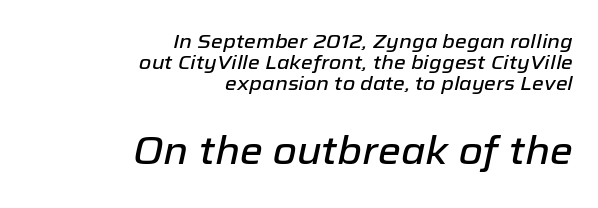
Nobody touched the tracking dial on this one. You can tell it's italic because the verticals aren't actually vertical. Spacing verdict: proportional, widths tailored to each character. Successive baselines arrive quickly, one right under another. Honestly, there is no underline to notice here at all.
